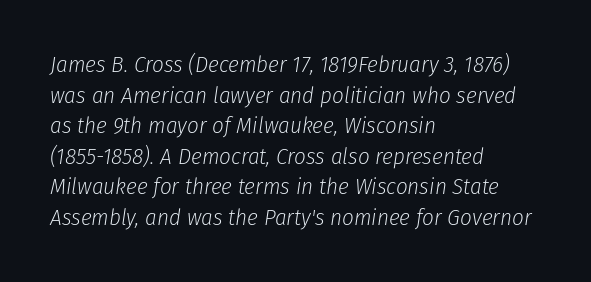
The image shows 23 px text type, italic (leaning right); set left-aligned, normal line spacing (1.33x), normal letter spacing, not underlined.
